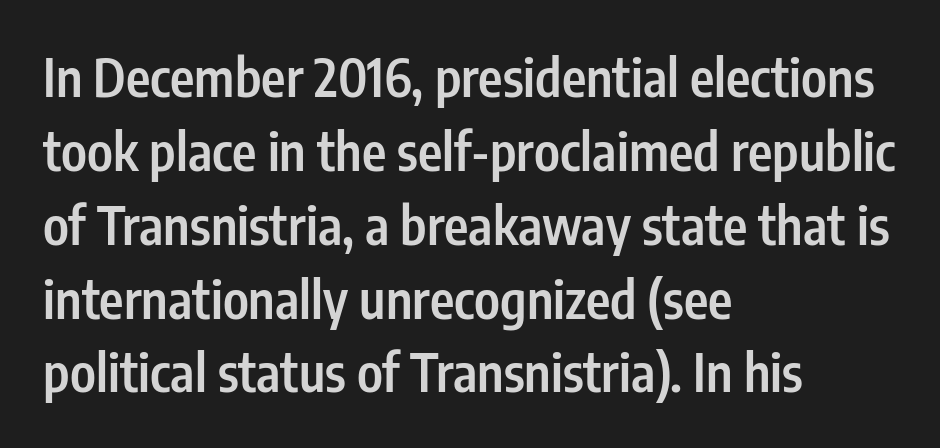
Evenly set lines give the paragraph a standard silhouette. The passage shown is typeset with a sans-serif family. Designer's note — italics off, roman on. Each word holds together tightly as a unit, with standard inter-letter gaps. Line beginnings align vertically; line endings do not.
